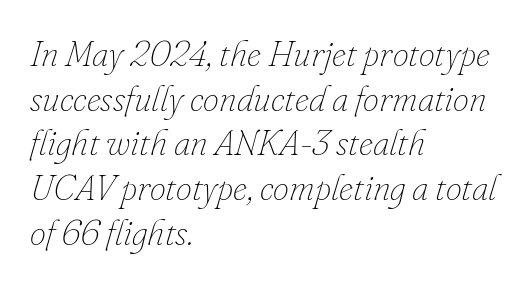
Q: Is the text bold? A: No.
Q: Is the text italic (slanted)? A: Yes, it leans right by about 16 degrees.
Q: Is the text underlined? A: No.
Q: How is the paragraph aligned? A: Left-aligned.
Q: Is the spacing between letters normal or unusually wide? A: Normal.
Q: Width (condensed, normal, or wide)? A: Normal.
Q: Stroke contrast? A: Low.
Q: x-height? A: Small.
Q: Monospaced? A: No.
